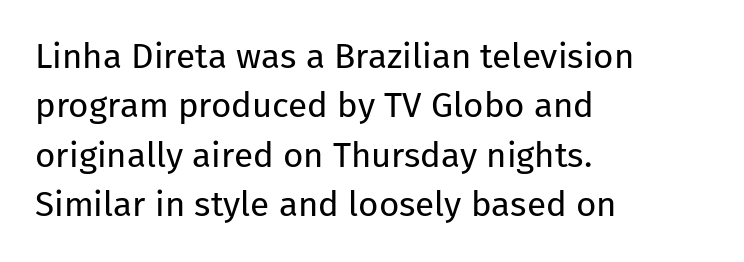
{"serif": "no", "italic": "no", "bold": "no", "weight": "regular", "width": "normal", "stroke_contrast": "low", "x_height": "medium", "monospaced": "no", "underline": "no", "align": "left", "line_spacing": "normal", "line_spacing_ratio": 1.41, "letter_spacing": "normal", "letter_spacing_em": 0.0, "glyph_px": 35}
